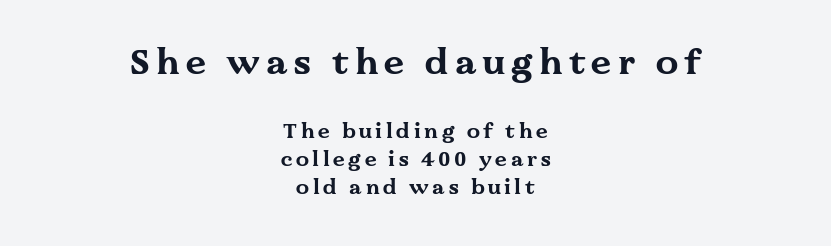
Old-style or modern, the face here clearly has serifs. This sample has the flowing, uneven cadence of proportional lettering. This sample uses an upright cut, with every glyph sitting square on the baseline. The rendering uses a moderate line-height, typical for paragraphs. Look at the glyph heights: the upper group is clearly the bigger setting.
